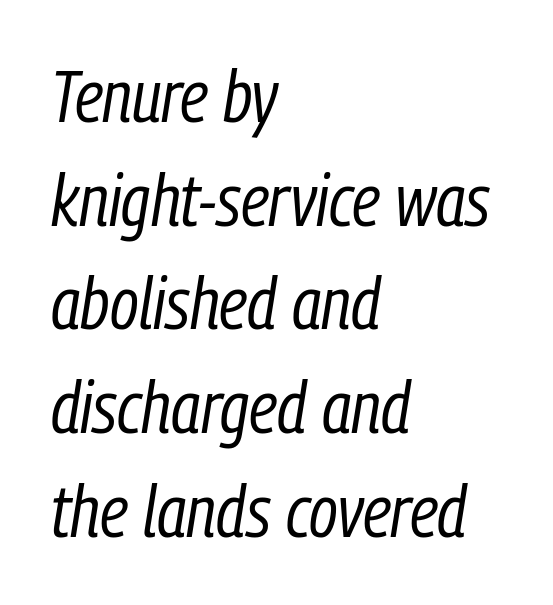
The image shows 73 px regular-weight, condensed type, italic (leaning right); set left-aligned, normal line spacing (1.42x), normal letter spacing, not underlined; low stroke contrast and a medium x-height.
